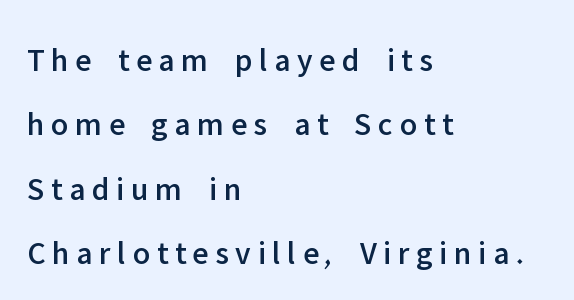
Reading down the column, the eye jumps a long way to each next line. A bare baseline throughout the passage. Spacing verdict: proportional, widths tailored to each character. The rendering shows plain stroke endings on the letterforms — a sans-serif design.
